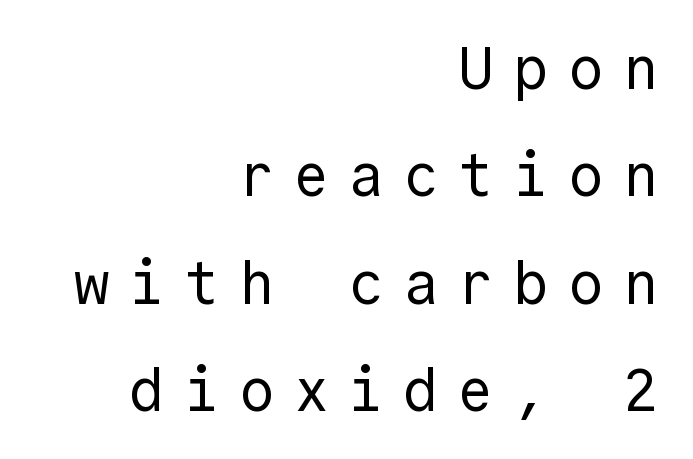
Grotesque or geometric, the face here clearly has no serifs. Bold? No — there's no thickening of the strokes. Italic: no, the glyphs are upright roman. These lines are set flush right with a ragged left edge.
